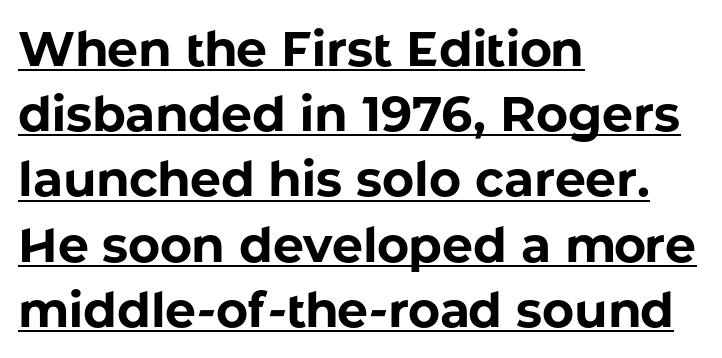
Posture: vertical. Students, note that the glyphs here touch the page at normal intervals. This sample carries an underscore along the baseline area. Note the varied advance widths — an 'i' is clearly narrower than an 'm'.
